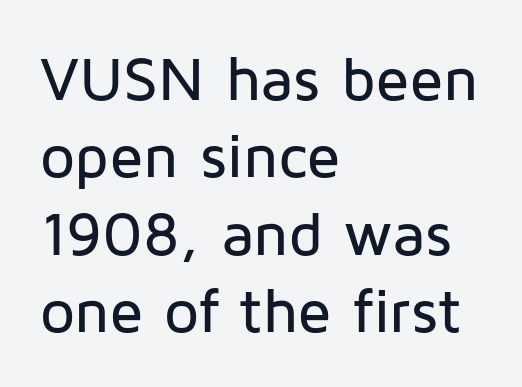
The image shows 62 px sans-serif type, upright; set left-aligned, normal line spacing (1.25x), normal letter spacing, not underlined; low stroke contrast and a medium x-height.
